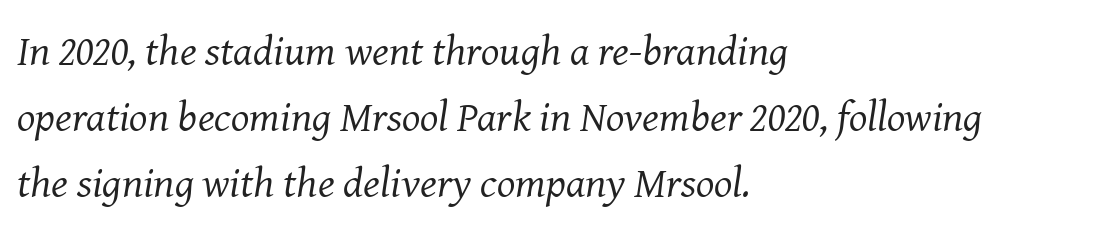
The image shows 43 px regular-weight serif type, italic (leaning right); set left-aligned, normal line spacing (1.54x), normal letter spacing, not underlined; medium stroke contrast and a medium x-height.
